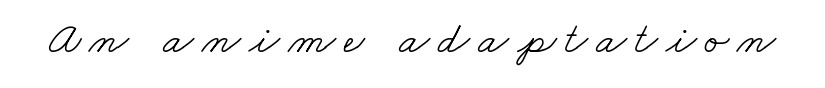
{"serif": "yes", "bold": "no", "weight": "light", "width": "wide", "stroke_contrast": "low", "x_height": "small", "monospaced": "no", "underline": "no", "glyph_px": 45}
